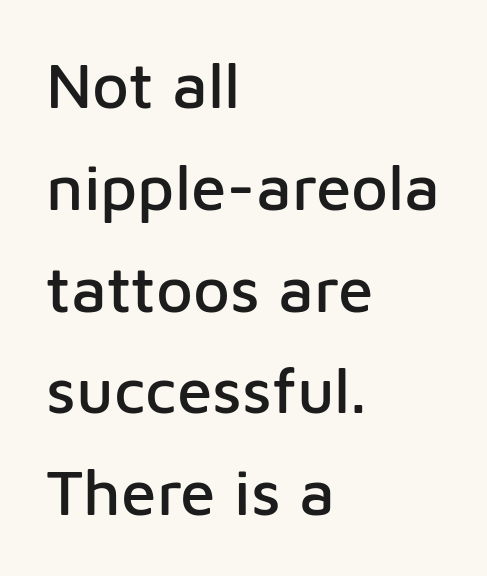
Line spacing here is normal. Check where the strokes stop: nothing finishes them off — pure sans. Note the varied advance widths — an 'i' is clearly narrower than an 'm'. Quick note: not italic, upright. The lines are quadded left. Decoration check: the copy has no underline.
